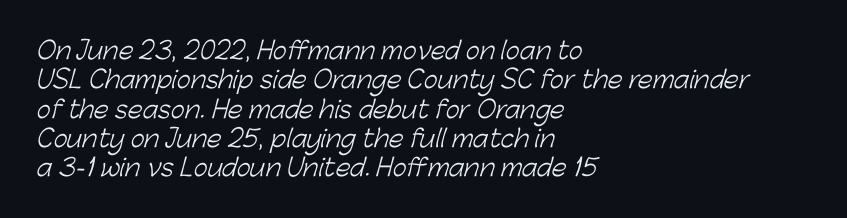
Q: Is the text bold? A: No.
Q: Is the text underlined? A: No.
Q: How is the paragraph aligned? A: Left-aligned.
Q: Is the spacing between letters normal or unusually wide? A: Normal.
